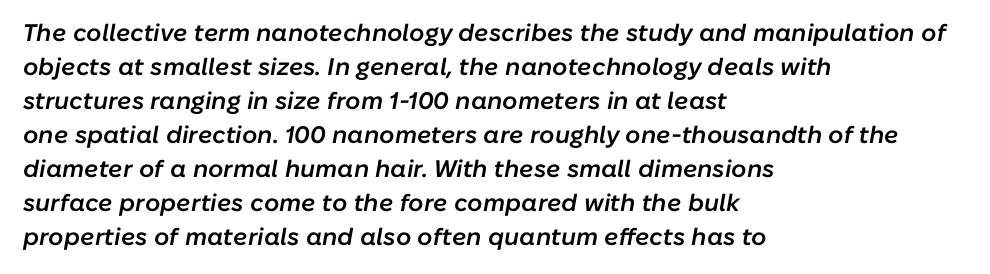
{"italic": "yes", "lean": "right", "slant_degrees": 10, "bold": "semi", "underline": "no", "align": "left", "line_spacing": "normal", "line_spacing_ratio": 1.42, "letter_spacing": "normal", "letter_spacing_em": 0.0, "glyph_px": 24}
